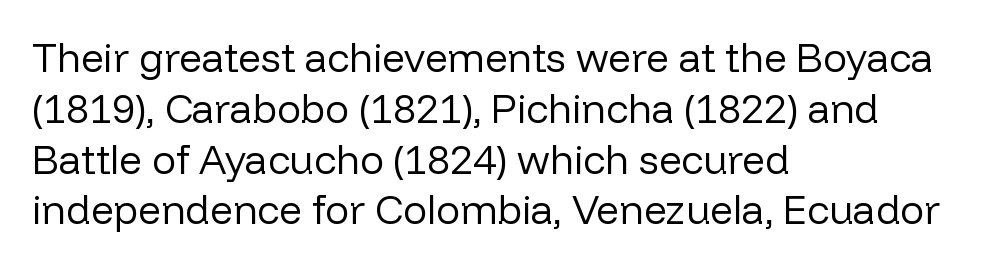
The image shows 40 px regular-weight sans-serif type, upright; set left-aligned, normal line spacing (1.27x), normal letter spacing, not underlined; low stroke contrast and a medium x-height.
